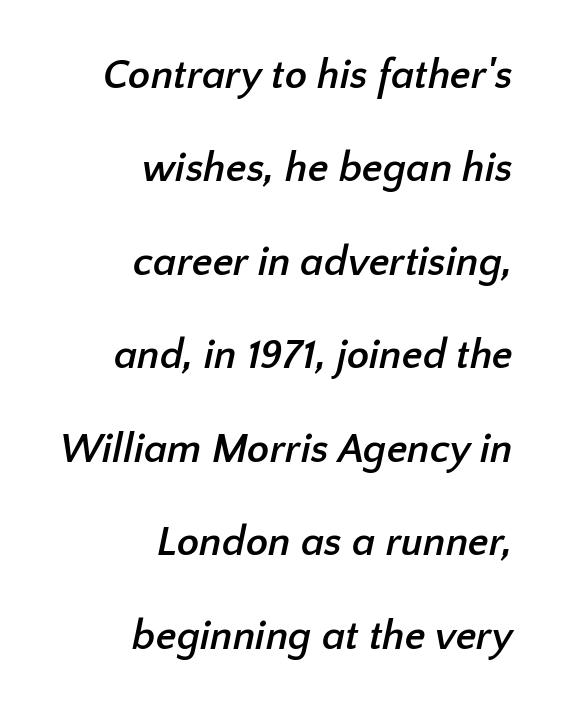
Q: Is the text bold? A: Yes.
Q: Is the typeface a serif or a sans-serif typeface? A: Sans-serif.
Q: Is the text underlined? A: No.
Q: How is the paragraph aligned? A: Right-aligned.
Q: Is the spacing between letters normal or unusually wide? A: Normal.
Q: Is the spacing between lines tight, normal or loose? A: Loose.
Q: Width (condensed, normal, or wide)? A: Normal.
Q: Stroke contrast? A: Low.
Q: x-height? A: Medium.
Q: Monospaced? A: No.
